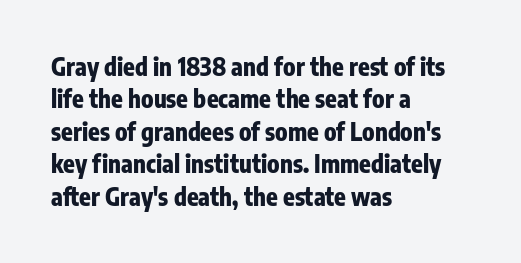
{"italic": "no", "bold": "yes", "underline": "no", "align": "left", "line_spacing": "normal", "line_spacing_ratio": 1.35, "letter_spacing": "normal", "letter_spacing_em": 0.0, "glyph_px": 24}
